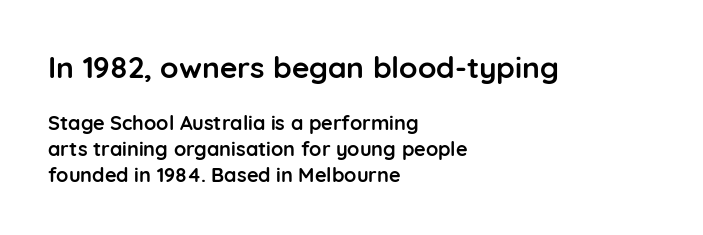
Leading matches the norm, producing a regular column. The lettering holds an erect, upright posture throughout. You get the large type first, then a drop to smaller type. Leftover space on each line is placed entirely after the last word. The text was rendered using a sans face with plain stroke endings. In terms of weight, the rendering is a true, heavy bold.
